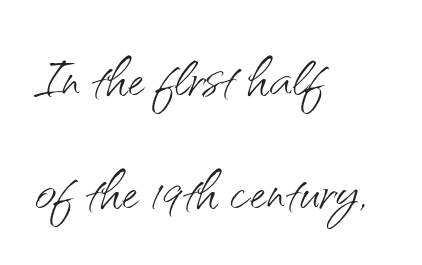
The rendering uses a moderate line-height, typical for paragraphs. The string is rendered with underlining switched off. Leftover space on each line is placed entirely after the last word. The line texture is even and compact thanks to regular tracking. The typesetting does not lean heavy: it is not bold.
